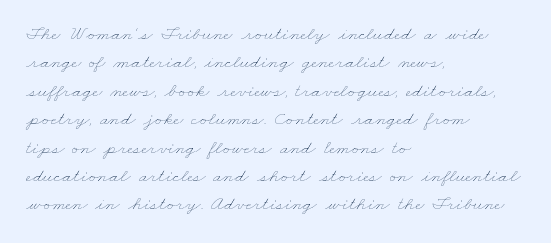
The image shows 20 px text type; set left-aligned, normal line spacing (1.42x), normal letter spacing, not underlined.
